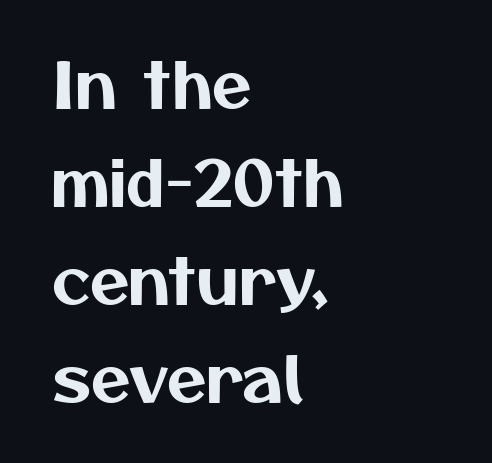
{"serif": "no", "width": "normal", "stroke_contrast": "medium", "x_height": "medium", "monospaced": "no", "underline": "no", "align": "left", "line_spacing": "normal", "line_spacing_ratio": 1.53, "letter_spacing": "normal", "letter_spacing_em": 0.0, "glyph_px": 64}
